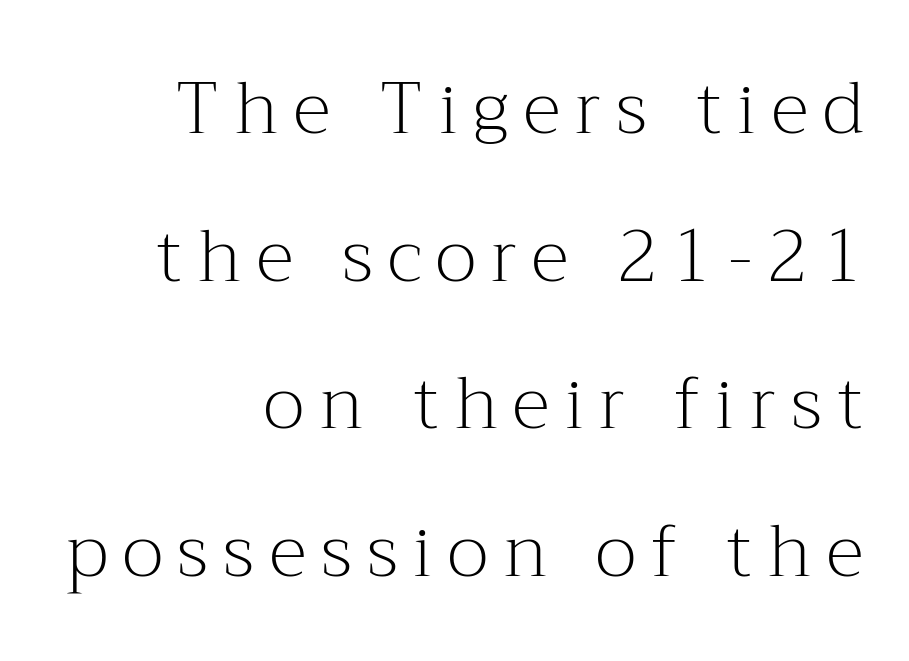
The image shows 72 px light serif type, upright; set right-aligned, loose line spacing (2.05x), unusually wide letter spacing (+0.21 em), not underlined; medium stroke contrast and a medium x-height.
